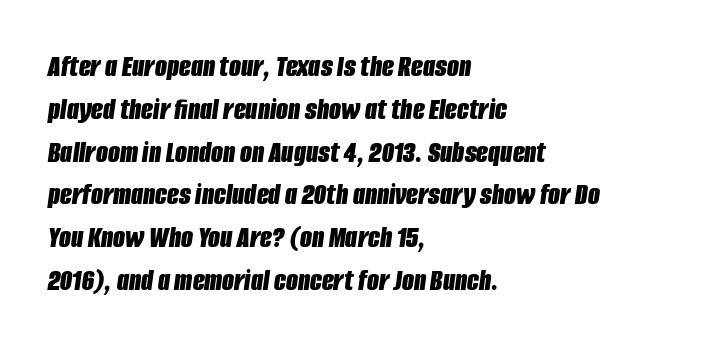
Q: Is the text bold? A: Yes.
Q: Is the text italic (slanted)? A: Yes, it leans right by about 8 degrees.
Q: Is the text underlined? A: No.
Q: How is the paragraph aligned? A: Left-aligned.
Q: Is the spacing between letters normal or unusually wide? A: Normal.
Q: Is the spacing between lines tight, normal or loose? A: Normal.
Q: Width (condensed, normal, or wide)? A: Condensed.
Q: Stroke contrast? A: Low.
Q: x-height? A: Large.
Q: Monospaced? A: No.
